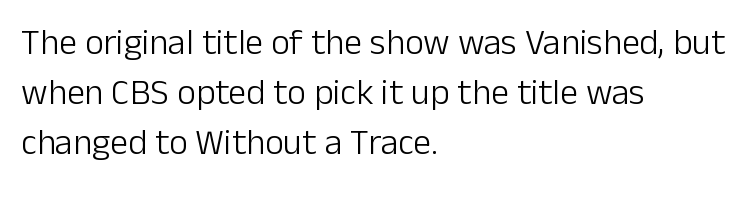
Q: Is the text bold? A: No.
Q: Is the text italic (slanted)? A: No, it is upright.
Q: Is the typeface a serif or a sans-serif typeface? A: Sans-serif.
Q: Is the text underlined? A: No.
Q: How is the paragraph aligned? A: Left-aligned.
Q: Is the spacing between letters normal or unusually wide? A: Normal.
Q: Is the spacing between lines tight, normal or loose? A: Normal.
Q: Width (condensed, normal, or wide)? A: Normal.
Q: Stroke contrast? A: Low.
Q: x-height? A: Medium.
Q: Monospaced? A: No.
